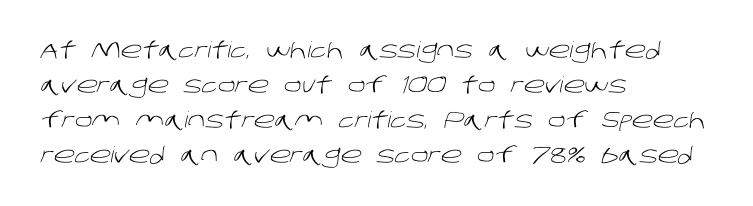
Q: Is the text bold? A: No.
Q: Is the text underlined? A: No.
Q: How is the paragraph aligned? A: Left-aligned.
Q: Is the spacing between letters normal or unusually wide? A: Normal.
Q: Is the spacing between lines tight, normal or loose? A: Normal.
